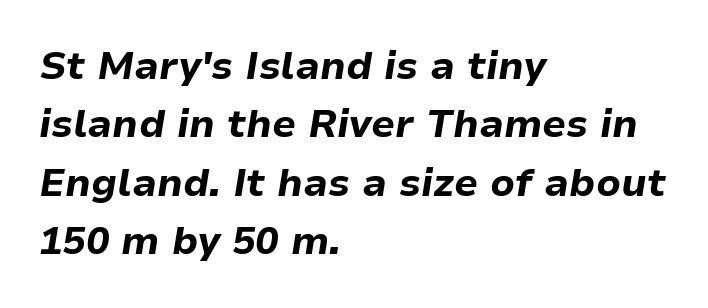
{"italic": "yes", "lean": "right", "slant_degrees": 9, "bold": "yes", "weight": "bold", "width": "normal", "stroke_contrast": "low", "x_height": "medium", "monospaced": "no", "underline": "no", "align": "left", "line_spacing": "normal", "line_spacing_ratio": 1.5, "letter_spacing": "normal", "letter_spacing_em": 0.0, "glyph_px": 39}
